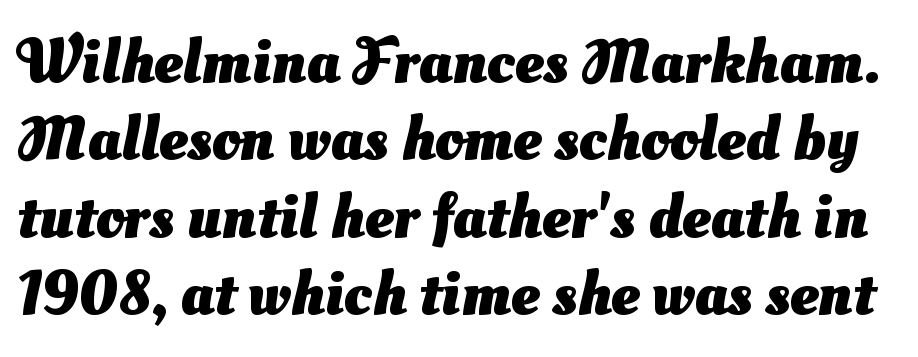
{"serif": "no", "bold": "yes", "weight": "heavy", "width": "normal", "stroke_contrast": "medium", "x_height": "small", "monospaced": "no", "underline": "no", "line_spacing_ratio": 1.21, "letter_spacing": "normal", "letter_spacing_em": 0.0, "glyph_px": 64}
